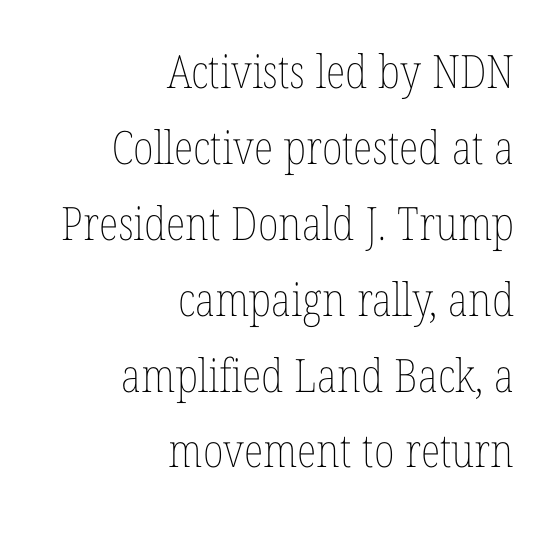
The image shows 46 px thin, condensed type, upright; set right-aligned, normal line spacing (1.65x), normal letter spacing, not underlined; low stroke contrast and a medium x-height.
